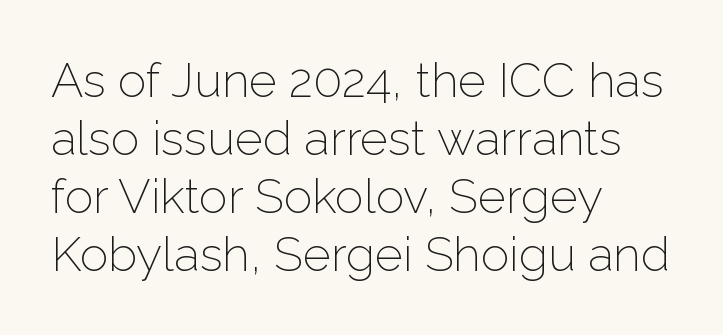
This is roman type, the default non-slanted kind. These lines are set flush left with a ragged right edge. You could not count columns in this text — the font is proportionally spaced. No feet cap the strokes, marking this as sans-serif type.
